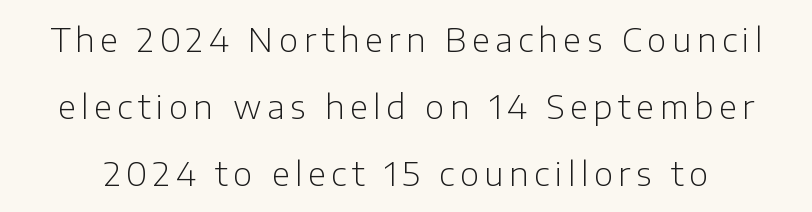
The image shows 33 px light sans-serif type, upright; set loose line spacing (2.03x), not underlined; low stroke contrast and a medium x-height.
